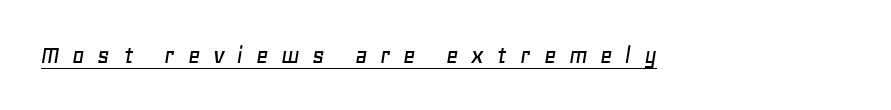
The image shows 27 px text type, italic (leaning right); set unusually wide letter spacing (+0.46 em), underlined.
